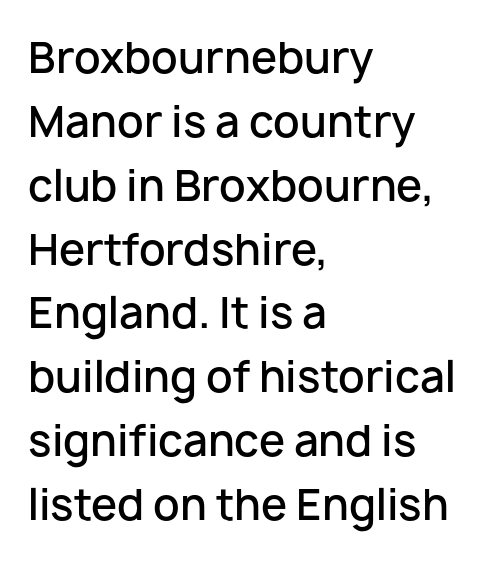
The passage shown stacks its lines at a standard gap. Nope, no serifs anywhere on these letters. Spacing verdict: proportional, widths tailored to each character. Caption: standard tracking, unaltered.
